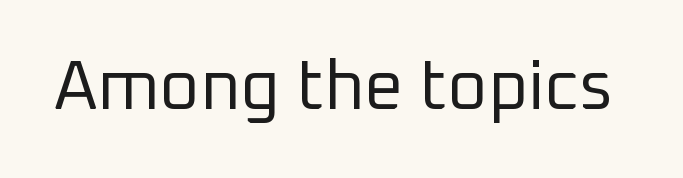
The image shows 69 px regular-weight sans-serif type, upright; set normal letter spacing, not underlined; low stroke contrast and a medium x-height.
